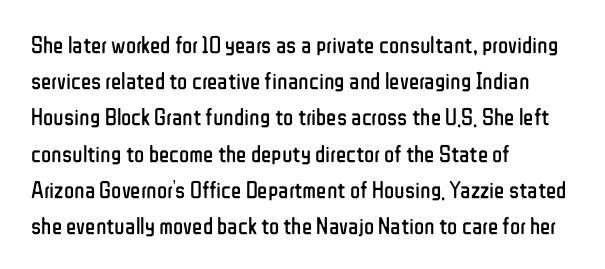
{"italic": "no", "bold": "no", "underline": "no", "align": "left", "line_spacing": "normal", "line_spacing_ratio": 1.51, "letter_spacing": "normal", "letter_spacing_em": 0.0, "glyph_px": 24}
